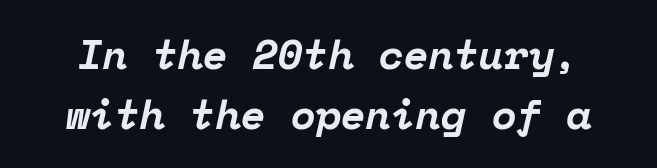
{"serif": "yes", "italic": "yes", "lean": "right", "slant_degrees": 12, "bold": "yes", "weight": "bold", "width": "normal", "stroke_contrast": "low", "x_height": "medium", "monospaced": "yes", "underline": "no", "line_spacing": "normal", "line_spacing_ratio": 1.47, "letter_spacing": "normal", "letter_spacing_em": 0.0, "glyph_px": 41}
